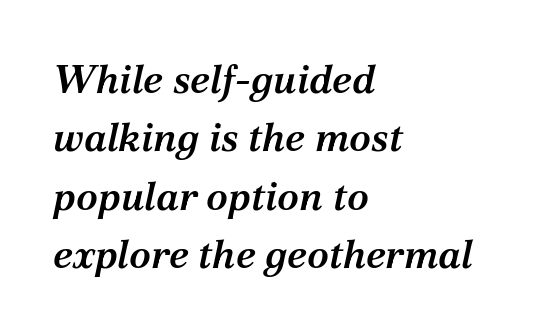
Q: Is the text bold? A: Semi-bold.
Q: Is the text italic (slanted)? A: Yes, it leans right by about 12 degrees.
Q: Is the typeface a serif or a sans-serif typeface? A: Serif.
Q: Is the text underlined? A: No.
Q: How is the paragraph aligned? A: Left-aligned.
Q: Is the spacing between letters normal or unusually wide? A: Normal.
Q: Is the spacing between lines tight, normal or loose? A: Normal.
Q: Width (condensed, normal, or wide)? A: Normal.
Q: Stroke contrast? A: Medium.
Q: x-height? A: Medium.
Q: Monospaced? A: No.
